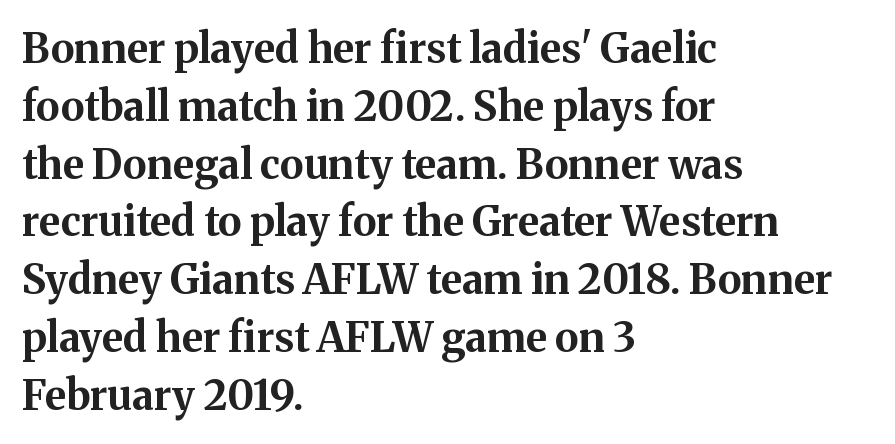
{"serif": "yes", "italic": "no", "bold": "yes", "weight": "bold", "width": "normal", "stroke_contrast": "medium", "x_height": "medium", "monospaced": "no", "underline": "no", "align": "left", "line_spacing": "normal", "line_spacing_ratio": 1.41, "letter_spacing": "normal", "letter_spacing_em": 0.0, "glyph_px": 41}
